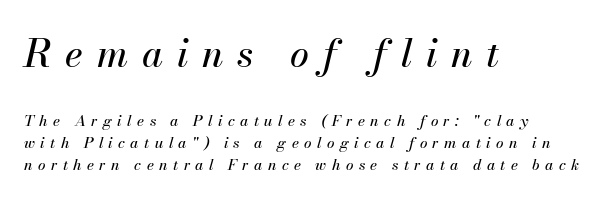
Q: Is the text italic (slanted)? A: Yes, it leans right by about 13 degrees.
Q: Is the text underlined? A: No.
Q: How is the paragraph aligned? A: Left-aligned.
Q: Is the spacing between letters normal or unusually wide? A: Unusually wide.
Q: Is the spacing between lines tight, normal or loose? A: Normal.
Q: Which block of text is set in a larger size, the first (top) or the second (bottom)? A: The first (top) one.
Q: Width (condensed, normal, or wide)? A: Normal.
Q: Stroke contrast? A: Medium.
Q: x-height? A: Small.
Q: Monospaced? A: No.
